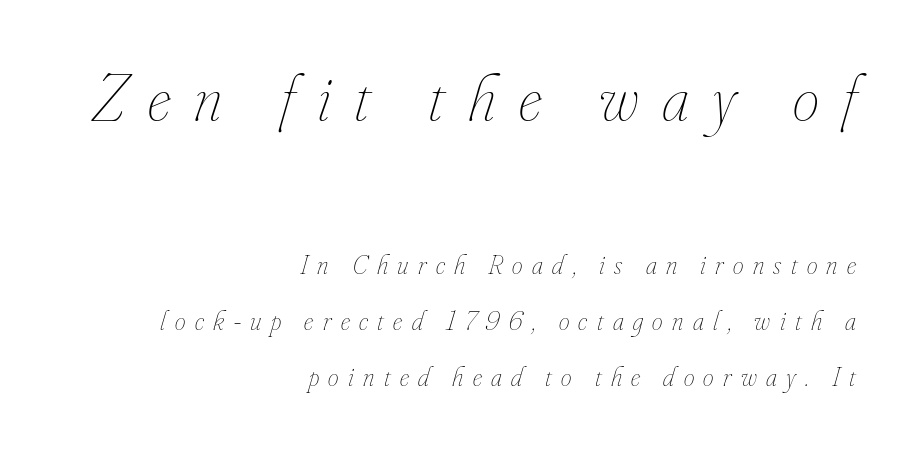
Q: Is the text bold? A: No.
Q: Is the text italic (slanted)? A: Yes, it leans right by about 16 degrees.
Q: Is the text underlined? A: No.
Q: How is the paragraph aligned? A: Right-aligned.
Q: Is the spacing between letters normal or unusually wide? A: Unusually wide.
Q: Is the spacing between lines tight, normal or loose? A: Loose.
Q: Which block of text is set in a larger size, the first (top) or the second (bottom)? A: The first (top) one.
Q: Width (condensed, normal, or wide)? A: Condensed.
Q: Stroke contrast? A: Low.
Q: x-height? A: Small.
Q: Monospaced? A: No.
